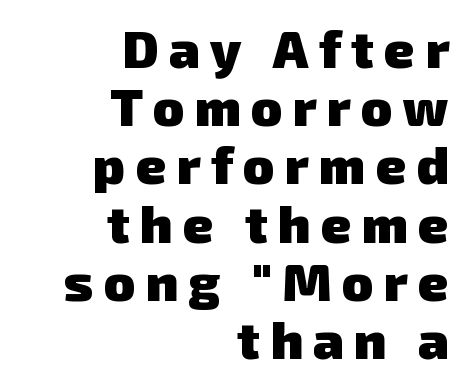
{"serif": "no", "bold": "yes", "weight": "heavy", "width": "normal", "stroke_contrast": "low", "x_height": "medium", "monospaced": "no", "underline": "no", "align": "right", "line_spacing": "tight", "line_spacing_ratio": 1.12, "letter_spacing": "wide", "letter_spacing_em": 0.2, "glyph_px": 52}
